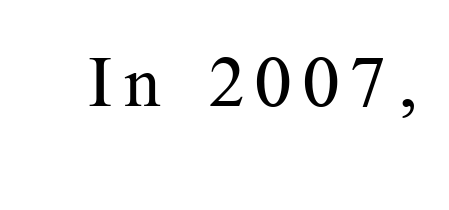
The image shows 71 px regular-weight serif type, upright; set not underlined; medium stroke contrast and a medium x-height.
